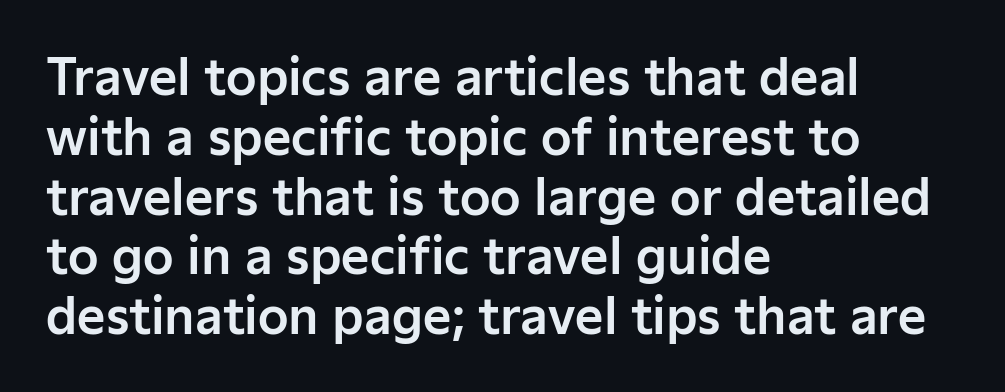
Q: Is the text italic (slanted)? A: No, it is upright.
Q: Is the typeface a serif or a sans-serif typeface? A: Sans-serif.
Q: Is the text underlined? A: No.
Q: How is the paragraph aligned? A: Left-aligned.
Q: Is the spacing between letters normal or unusually wide? A: Normal.
Q: Width (condensed, normal, or wide)? A: Normal.
Q: Stroke contrast? A: Low.
Q: x-height? A: Medium.
Q: Monospaced? A: No.
